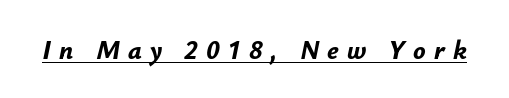
The image shows 26 px bold type, italic (leaning right); set unusually wide letter spacing (+0.31 em), underlined.
